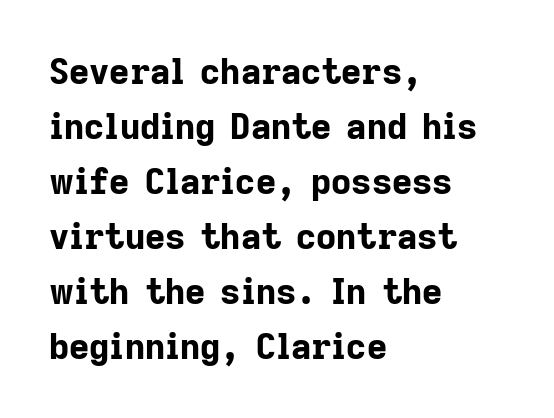
The face used here is a sans, in the tradition of grotesques and geometrics. Ordinary non-slanted type is in use. Character widths vary here, with narrow letters taking less room than wide ones. The strokes are fattened all the way to bold. Regarding leading, the lines here are spaced in the standard way.
